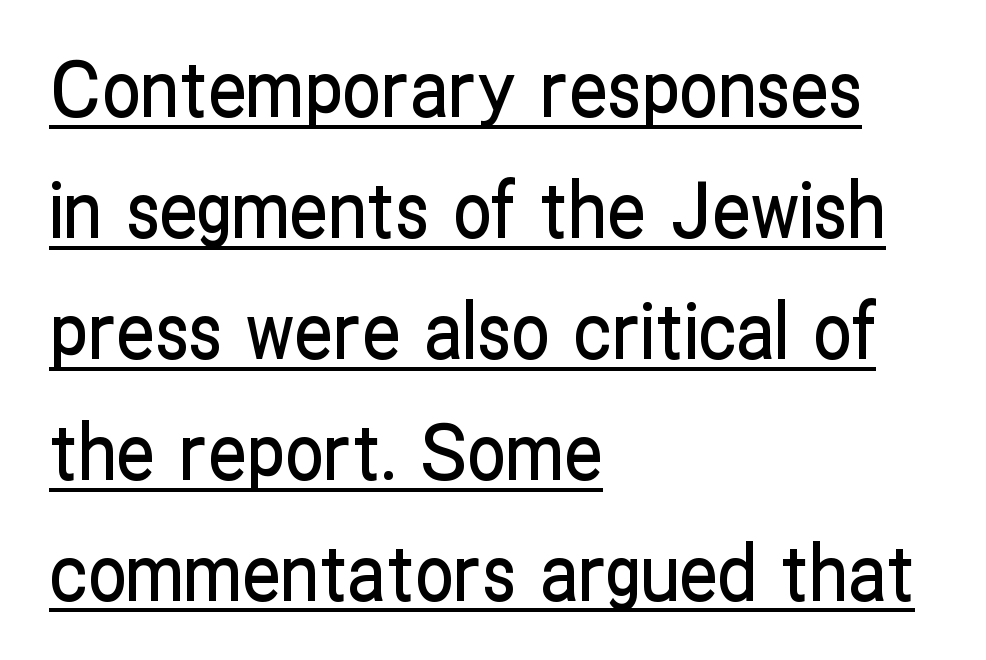
{"serif": "no", "italic": "no", "width": "condensed", "stroke_contrast": "low", "x_height": "medium", "monospaced": "no", "underline": "yes", "align": "left", "line_spacing": "normal", "line_spacing_ratio": 1.57, "letter_spacing": "normal", "letter_spacing_em": 0.0, "glyph_px": 77}
